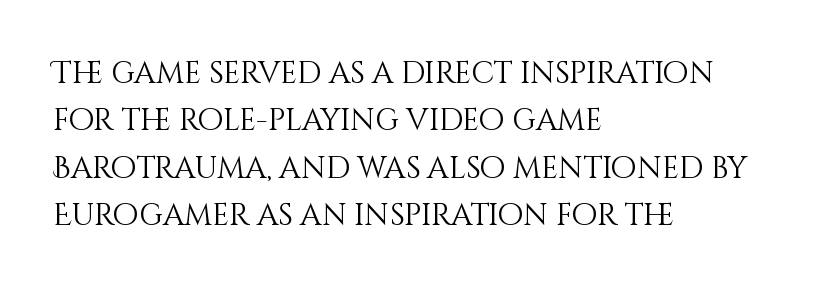
{"italic": "no", "bold": "no", "weight": "light", "width": "normal", "stroke_contrast": "medium", "x_height": "large", "monospaced": "no", "underline": "no", "align": "left", "line_spacing": "normal", "line_spacing_ratio": 1.58, "letter_spacing": "normal", "letter_spacing_em": 0.0, "glyph_px": 30}
